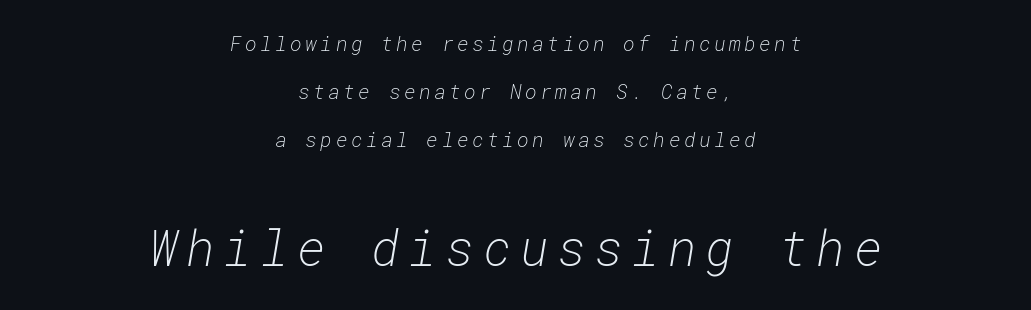
{"italic": "yes", "lean": "right", "slant_degrees": 10, "bold": "no", "weight": "light", "width": "normal", "stroke_contrast": "low", "x_height": "medium", "monospaced": "yes", "underline": "no", "align": "center", "line_spacing": "loose", "line_spacing_ratio": 2.41, "larger_block": "second", "size_ratio": 2.45, "glyph_px": 49}
